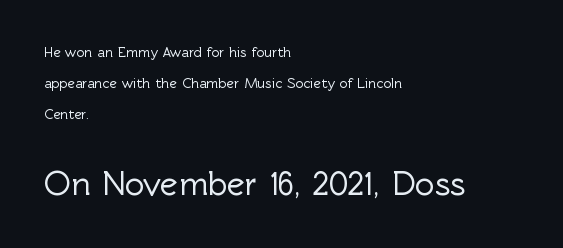
The image shows 34 px sans-serif type, upright; set left-aligned, loose line spacing (2.22x), normal letter spacing, not underlined; the second (bottom) block is 2.43x larger; a medium x-height.
